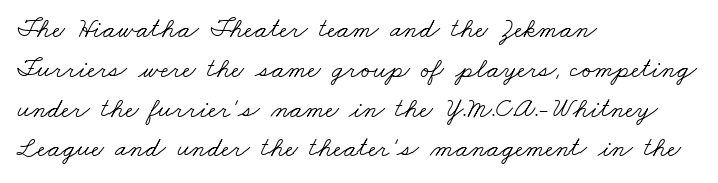
Q: Is the text bold? A: No.
Q: Is the typeface a serif or a sans-serif typeface? A: Serif.
Q: Is the text underlined? A: No.
Q: How is the paragraph aligned? A: Left-aligned.
Q: Is the spacing between letters normal or unusually wide? A: Normal.
Q: Is the spacing between lines tight, normal or loose? A: Normal.
Q: Width (condensed, normal, or wide)? A: Wide.
Q: Stroke contrast? A: Low.
Q: x-height? A: Small.
Q: Monospaced? A: No.
